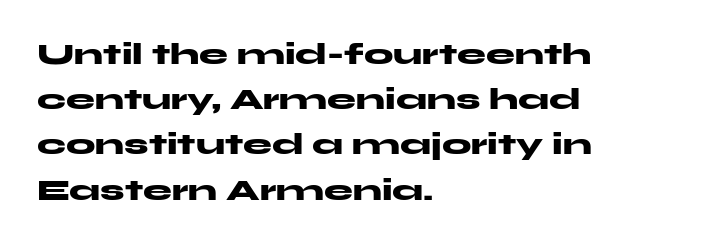
The image shows 29 px heavy, wide sans-serif type, upright; set left-aligned, normal line spacing (1.56x), normal letter spacing, not underlined; medium stroke contrast and a medium x-height.
